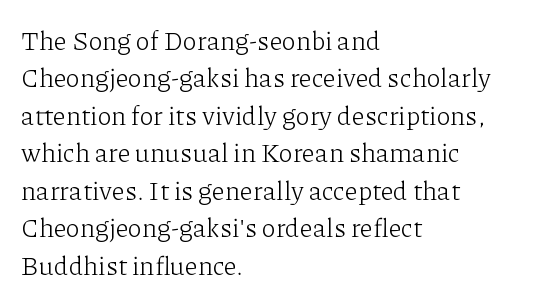
The image shows 26 px text type, upright; set left-aligned, normal line spacing (1.44x), normal letter spacing, not underlined.
